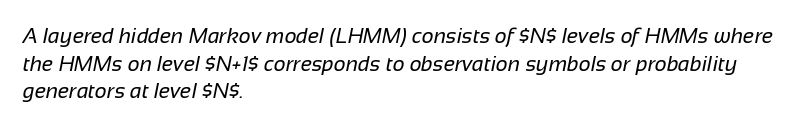
Q: Is the text bold? A: No.
Q: Is the text underlined? A: No.
Q: How is the paragraph aligned? A: Left-aligned.
Q: Is the spacing between letters normal or unusually wide? A: Normal.
Q: Is the spacing between lines tight, normal or loose? A: Normal.
